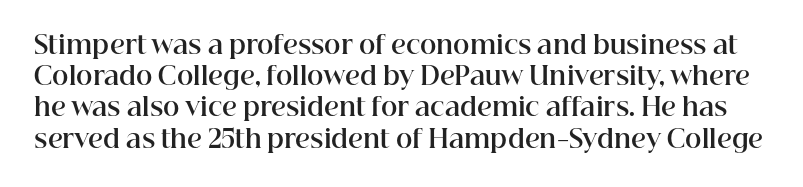
The image shows 25 px bold type, upright; set normal line spacing (1.25x), normal letter spacing, not underlined.
